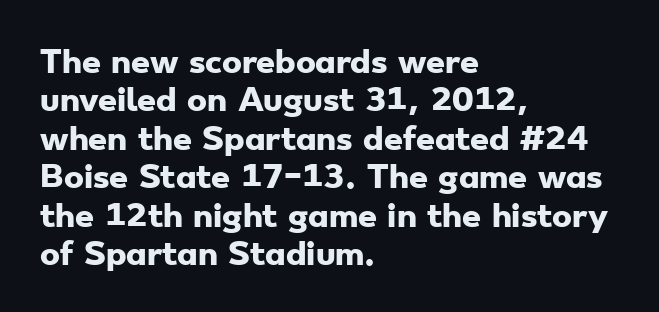
Q: Is the text bold? A: Yes.
Q: Is the typeface a serif or a sans-serif typeface? A: Sans-serif.
Q: Is the text underlined? A: No.
Q: How is the paragraph aligned? A: Left-aligned.
Q: Is the spacing between letters normal or unusually wide? A: Normal.
Q: Is the spacing between lines tight, normal or loose? A: Normal.
Q: Width (condensed, normal, or wide)? A: Wide.
Q: Stroke contrast? A: Low.
Q: x-height? A: Small.
Q: Monospaced? A: No.
